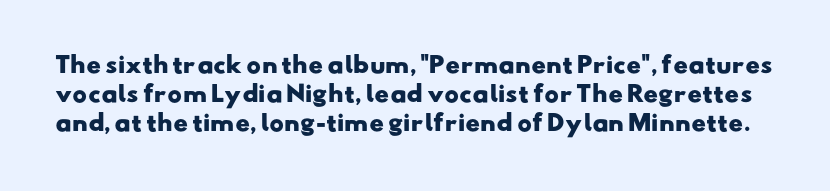
Q: Is the text bold? A: Yes.
Q: Is the text underlined? A: No.
Q: Is the spacing between letters normal or unusually wide? A: Normal.
Q: Is the spacing between lines tight, normal or loose? A: Normal.
